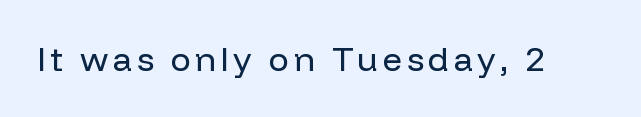
Heaviness? Minimal to ordinary, like unemphasized prose. Is this a sans? Yes — the strokes have no serifs. Descenders hang freely into open space. It's the straight-up-and-down kind of type.
